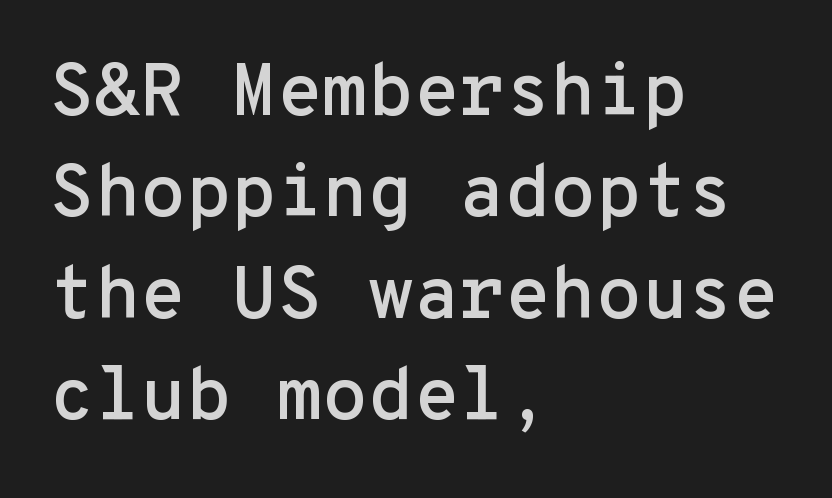
Q: Is the text italic (slanted)? A: No, it is upright.
Q: Is the typeface a serif or a sans-serif typeface? A: Sans-serif.
Q: Is the text underlined? A: No.
Q: How is the paragraph aligned? A: Left-aligned.
Q: Is the spacing between letters normal or unusually wide? A: Normal.
Q: Is the spacing between lines tight, normal or loose? A: Normal.
Q: Width (condensed, normal, or wide)? A: Normal.
Q: Stroke contrast? A: Low.
Q: x-height? A: Medium.
Q: Monospaced? A: Yes.
